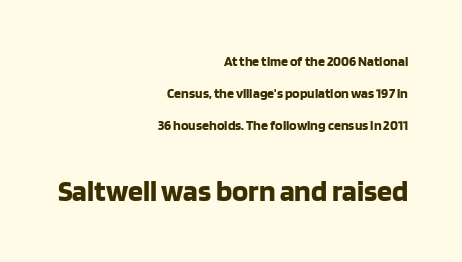
Q: Is the text bold? A: Yes.
Q: Is the text italic (slanted)? A: No, it is upright.
Q: Is the typeface a serif or a sans-serif typeface? A: Sans-serif.
Q: Is the text underlined? A: No.
Q: How is the paragraph aligned? A: Right-aligned.
Q: Is the spacing between letters normal or unusually wide? A: Normal.
Q: Is the spacing between lines tight, normal or loose? A: Loose.
Q: Which block of text is set in a larger size, the first (top) or the second (bottom)? A: The second (bottom) one.
Q: Width (condensed, normal, or wide)? A: Normal.
Q: Stroke contrast? A: Low.
Q: x-height? A: Large.
Q: Monospaced? A: No.
